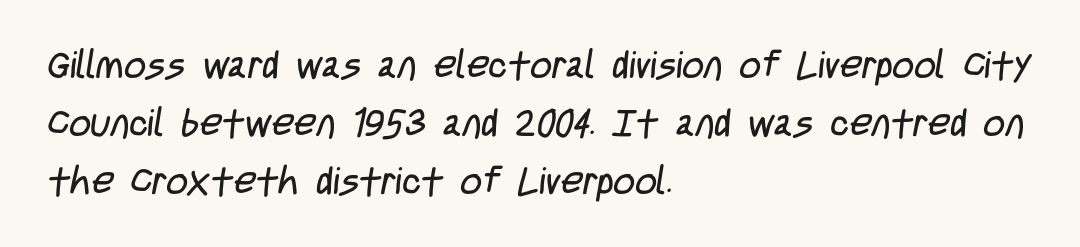
The image shows 38 px regular-weight, condensed sans-serif type; set left-aligned, normal line spacing (1.52x), normal letter spacing, not underlined; low stroke contrast and a large x-height.
